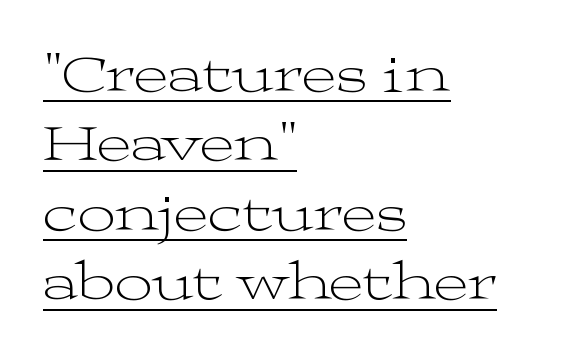
This sample has the flowing, uneven cadence of proportional lettering. Stroke mass is kept to a normal reading level or below. Notice how descenders clear the ascenders below comfortably — that's standard leading. How are the letters spaced? Ordinarily, with no added tracking. Underline: present. A typesetter would mark this as roman, not italic.
